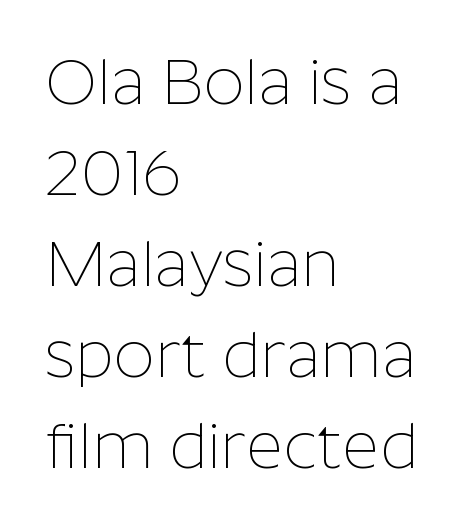
The image shows 64 px thin sans-serif type, upright; set left-aligned, normal line spacing (1.42x), normal letter spacing, not underlined; low stroke contrast and a medium x-height.
